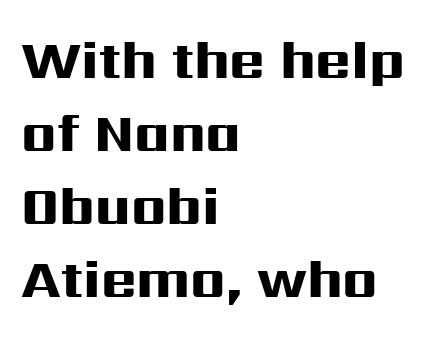
Q: Is the text bold? A: Yes.
Q: Is the text italic (slanted)? A: No, it is upright.
Q: Is the typeface a serif or a sans-serif typeface? A: Sans-serif.
Q: Is the text underlined? A: No.
Q: How is the paragraph aligned? A: Left-aligned.
Q: Is the spacing between letters normal or unusually wide? A: Normal.
Q: Is the spacing between lines tight, normal or loose? A: Normal.
Q: Width (condensed, normal, or wide)? A: Wide.
Q: Stroke contrast? A: High.
Q: x-height? A: Medium.
Q: Monospaced? A: No.
